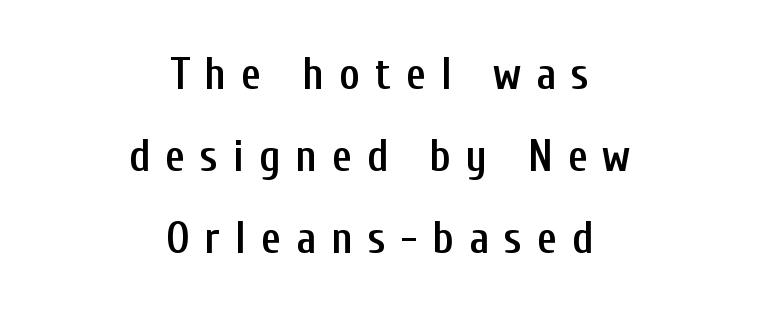
The image shows 44 px semibold, condensed sans-serif type, upright; set centered, line spacing 1.86x, unusually wide letter spacing (+0.34 em), not underlined; low stroke contrast and a medium x-height.
